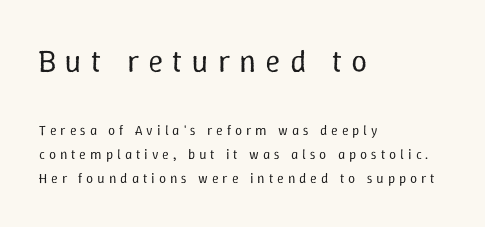
In CSS terms this would be text-align: left. The passage shown is typed in a proportional face where columns would drift. This layout puts the oversized block above and the modest block below. This sample uses an upright cut, with every glyph sitting square on the baseline. The words here are not underlined. The strokes are not fattened; the text isn't bold.
